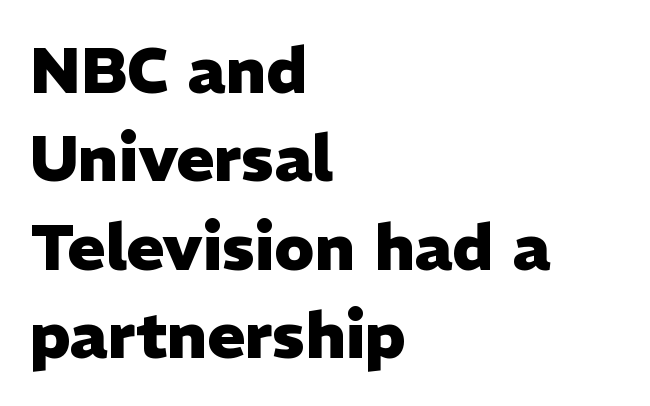
The image shows 64 px heavy sans-serif type, upright; set left-aligned, normal line spacing (1.38x), normal letter spacing, not underlined; low stroke contrast and a medium x-height.
